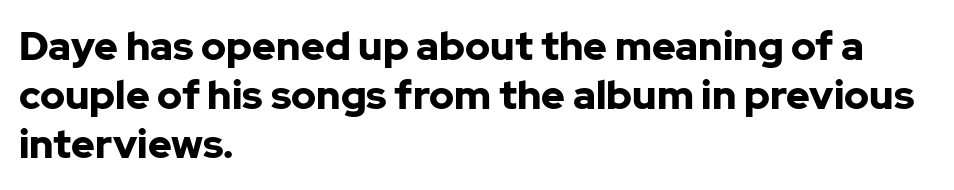
{"serif": "no", "italic": "no", "bold": "yes", "weight": "bold", "width": "normal", "stroke_contrast": "low", "x_height": "medium", "monospaced": "no", "underline": "no", "align": "left", "line_spacing_ratio": 1.22, "letter_spacing": "normal", "letter_spacing_em": 0.0, "glyph_px": 40}
